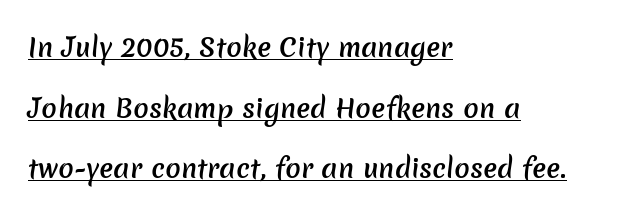
The image shows 26 px text type; set left-aligned, loose line spacing (2.33x), normal letter spacing, underlined.
